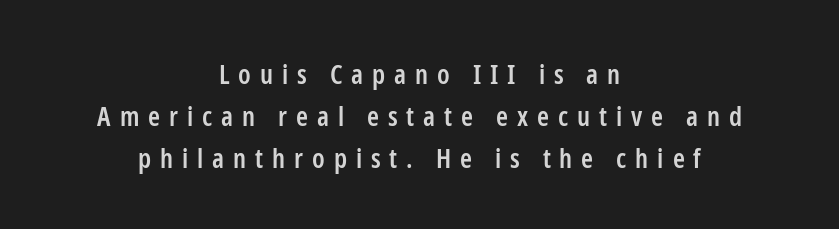
The image shows 27 px text type, upright; set centered, normal line spacing (1.56x), unusually wide letter spacing (+0.33 em), not underlined.
